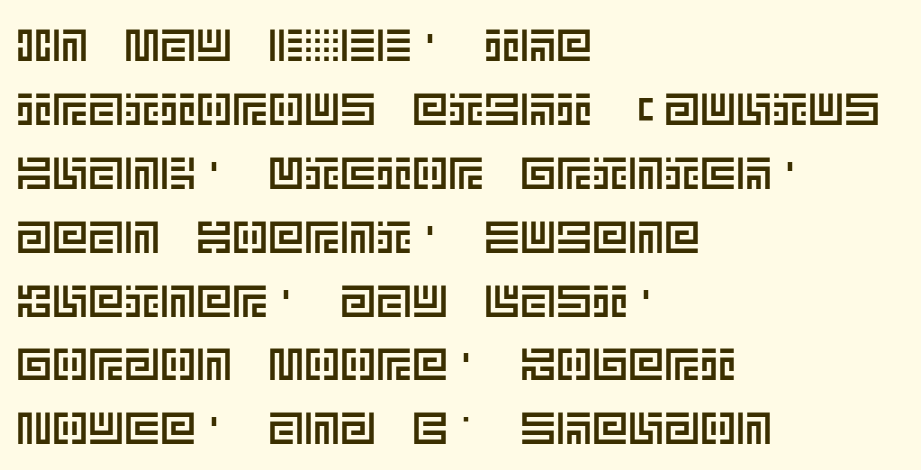
Words float on clear page, feet unadorned. Does the copy run flush right? No — it runs flush left. Quick note: interline space is typical. Standard letterfit; no display-style spreading of the glyphs. This is roman type, the default non-slanted kind.
